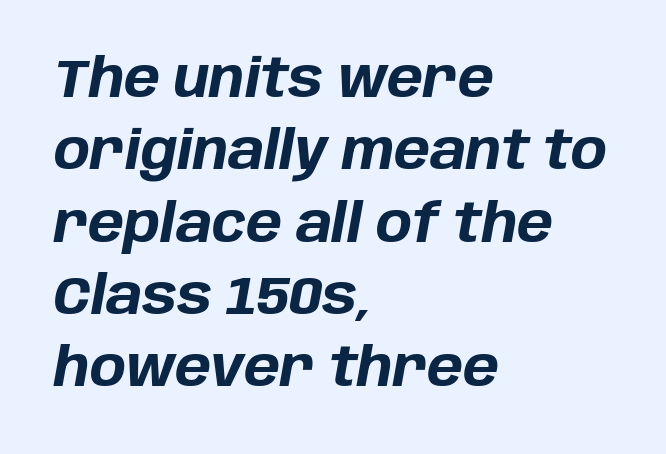
{"italic": "yes", "lean": "right", "slant_degrees": 10, "bold": "yes", "weight": "bold", "width": "normal", "stroke_contrast": "low", "x_height": "large", "monospaced": "no", "underline": "no", "align": "left", "line_spacing": "normal", "line_spacing_ratio": 1.34, "letter_spacing": "normal", "letter_spacing_em": 0.0, "glyph_px": 54}
